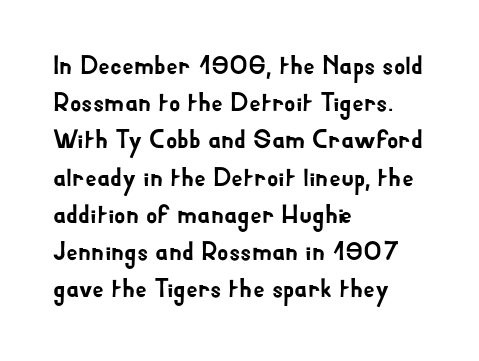
The image shows 26 px text type, upright; set left-aligned, normal line spacing (1.43x), normal letter spacing, not underlined.
